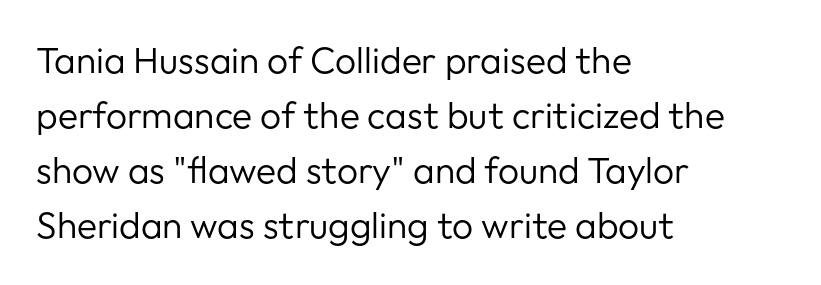
The image shows 37 px regular-weight sans-serif type, upright; set left-aligned, normal line spacing (1.49x), normal letter spacing, not underlined; low stroke contrast and a medium x-height.
